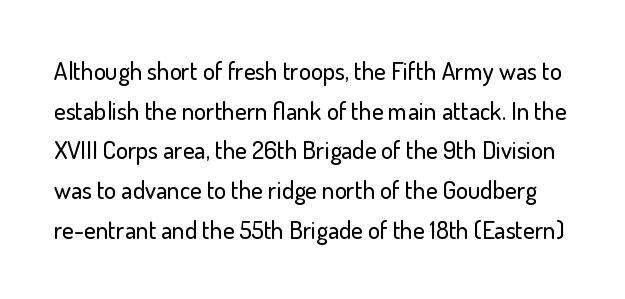
{"italic": "no", "underline": "no", "line_spacing": "normal", "line_spacing_ratio": 1.59, "letter_spacing": "normal", "letter_spacing_em": 0.0, "glyph_px": 25}
